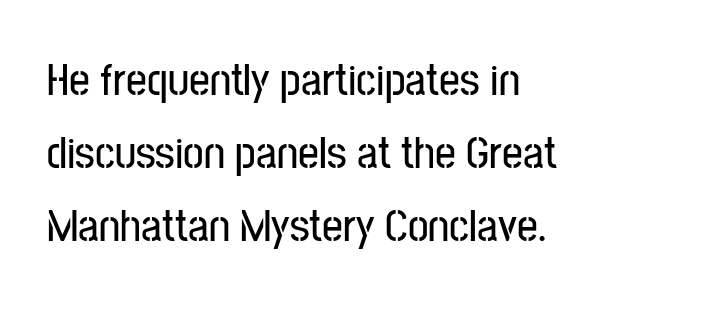
What's the leading like? Ordinary, nothing unusual. The tracking reads as untouched default to a designer's eye. Check where the strokes stop: nothing finishes them off — pure sans. Each line starts at the same left margin while the right side varies. These lines are rendered in a variable-pitch font.
